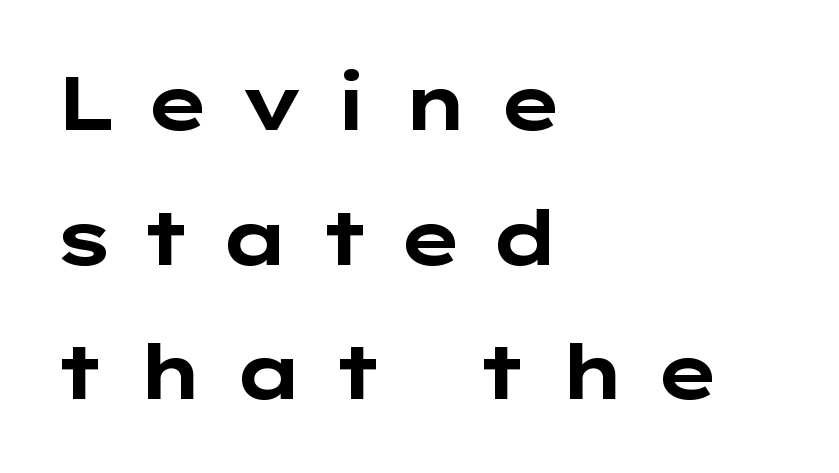
Q: Is the text bold? A: Yes.
Q: Is the text italic (slanted)? A: No, it is upright.
Q: Is the typeface a serif or a sans-serif typeface? A: Sans-serif.
Q: Is the text underlined? A: No.
Q: How is the paragraph aligned? A: Left-aligned.
Q: Is the spacing between letters normal or unusually wide? A: Unusually wide.
Q: Width (condensed, normal, or wide)? A: Wide.
Q: Stroke contrast? A: Low.
Q: x-height? A: Medium.
Q: Monospaced? A: No.
